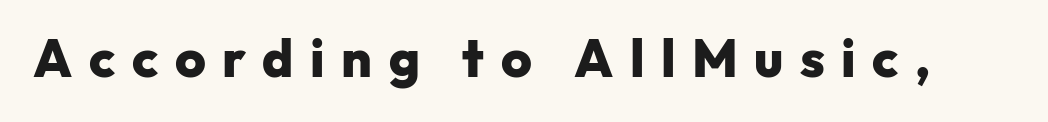
The image shows 53 px heavy sans-serif type, upright; set unusually wide letter spacing (+0.31 em), not underlined; low stroke contrast and a medium x-height.
